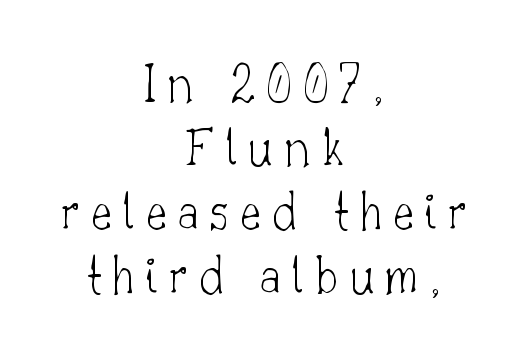
Caption: expanded tracking, letters set apart. Descenders hang freely into open space. Vertically, the passage feels compressed, each row crowding the next. The typesetter chose a symmetrical, centered arrangement here.
